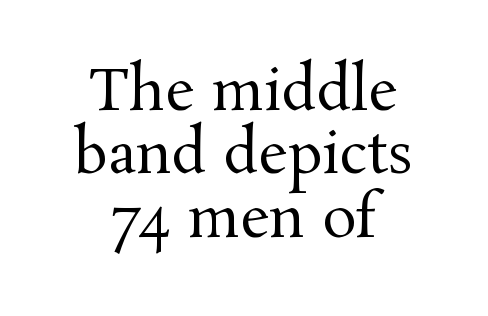
{"serif": "yes", "italic": "no", "bold": "no", "weight": "regular", "width": "normal", "stroke_contrast": "medium", "x_height": "medium", "monospaced": "no", "underline": "no", "align": "center", "line_spacing": "tight", "line_spacing_ratio": 1.11, "letter_spacing": "normal", "letter_spacing_em": 0.0, "glyph_px": 57}
